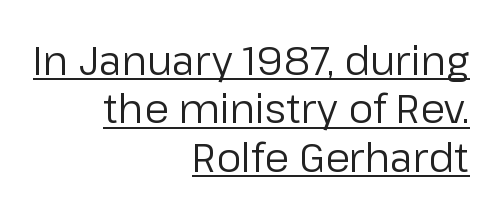
The image shows 40 px regular-weight sans-serif type, upright; set right-aligned, line spacing 1.21x, normal letter spacing, underlined; low stroke contrast and a medium x-height.
